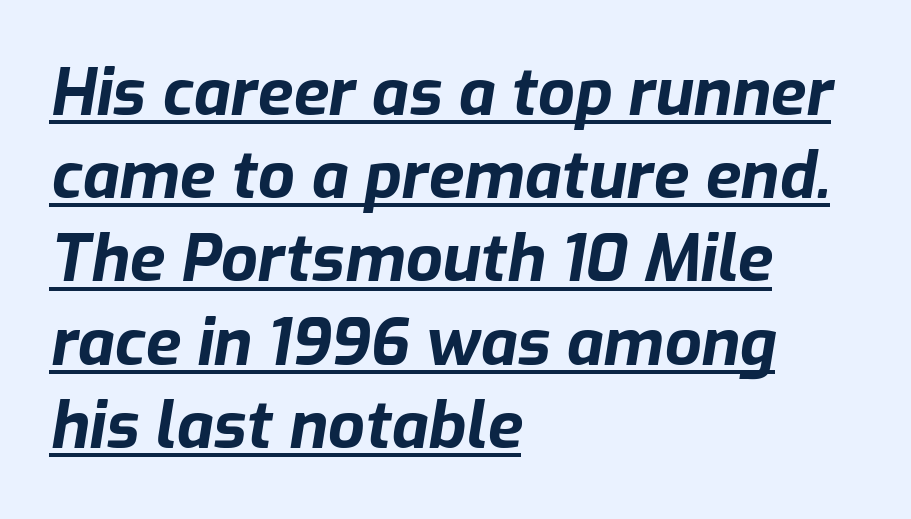
The image shows 65 px bold type, italic (leaning right); set left-aligned, normal line spacing (1.28x), normal letter spacing, underlined; low stroke contrast and a medium x-height.
